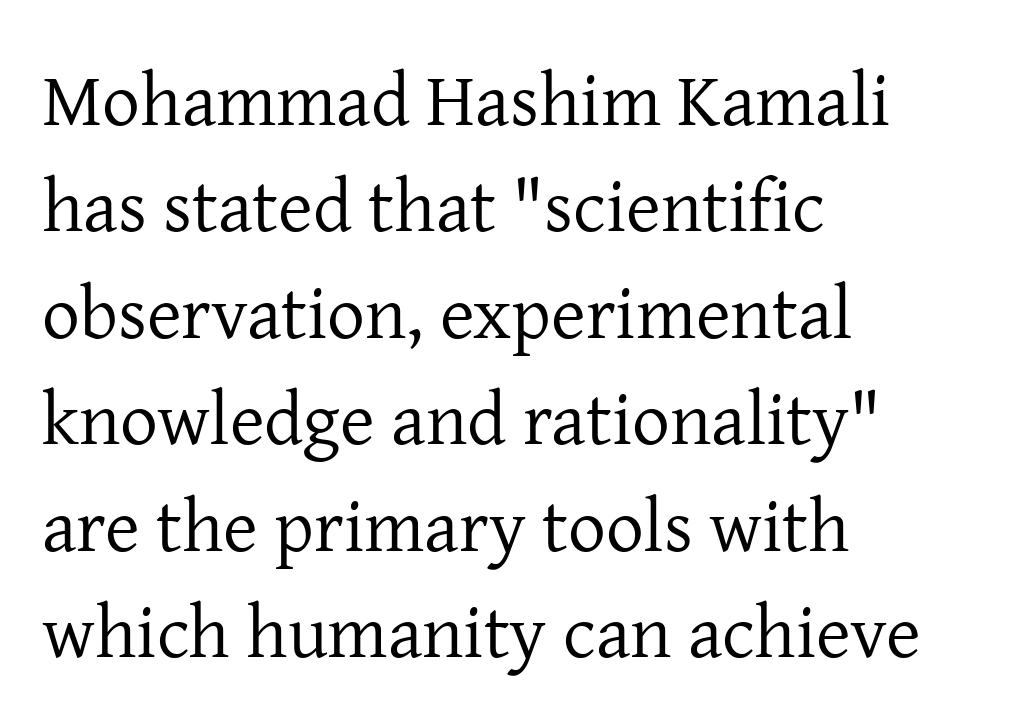
Q: Is the text bold? A: No.
Q: Is the text italic (slanted)? A: No, it is upright.
Q: Is the typeface a serif or a sans-serif typeface? A: Serif.
Q: Is the text underlined? A: No.
Q: How is the paragraph aligned? A: Left-aligned.
Q: Is the spacing between letters normal or unusually wide? A: Normal.
Q: Is the spacing between lines tight, normal or loose? A: Normal.
Q: Width (condensed, normal, or wide)? A: Normal.
Q: Stroke contrast? A: Low.
Q: x-height? A: Medium.
Q: Monospaced? A: No.
